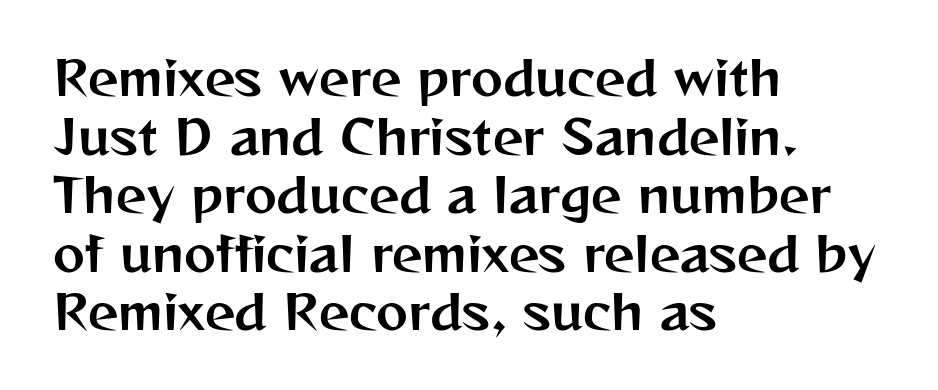
Q: Is the text italic (slanted)? A: No, it is upright.
Q: Is the typeface a serif or a sans-serif typeface? A: Sans-serif.
Q: Is the text underlined? A: No.
Q: How is the paragraph aligned? A: Left-aligned.
Q: Is the spacing between letters normal or unusually wide? A: Normal.
Q: Width (condensed, normal, or wide)? A: Normal.
Q: Stroke contrast? A: Medium.
Q: x-height? A: Medium.
Q: Monospaced? A: No.
